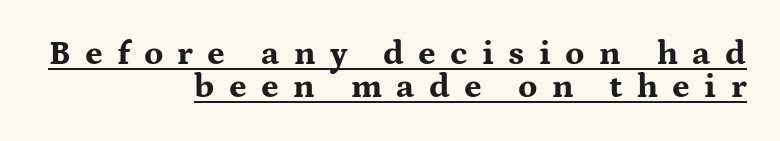
The glyphs in this specimen are seriffed. The vertical gap from one line to the next is small. This sample carries an underscore along the baseline area. Horizontally, the lines are justified to the trailing edge only. The face used here is rendered with a markedly widened letterfit. Look at the stroke-to-counter ratio: heavy, a bold.
